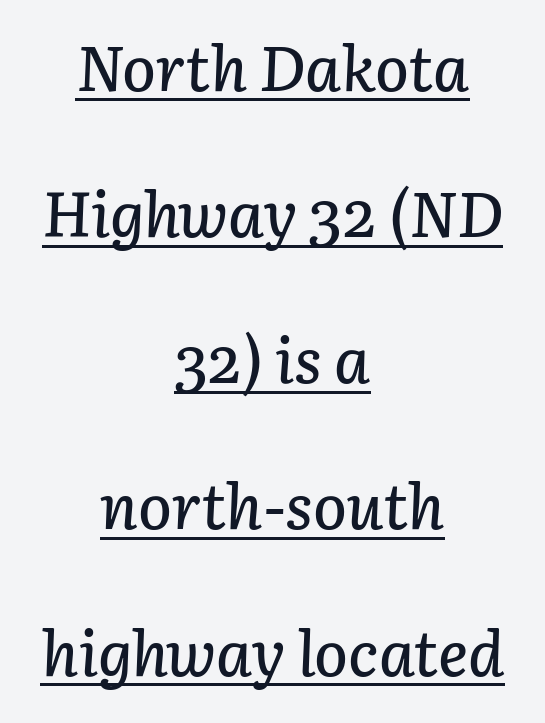
Spacing verdict: proportional, widths tailored to each character. In terms of posture, this sample is oblique. One-word summary of the alignment: center. These characters rest on top of a visible drawn line. Characters follow at the spacing the type designer built in. Airy leading.
